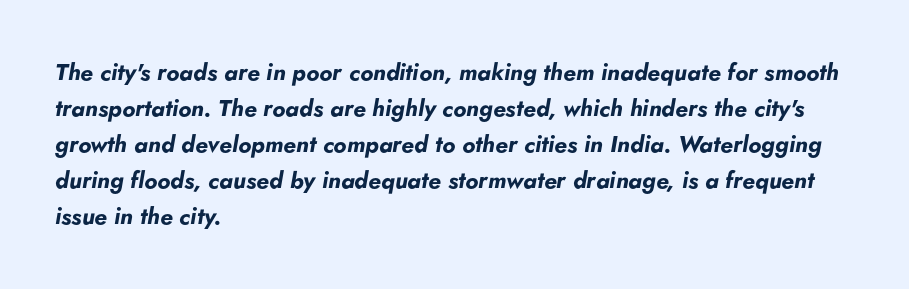
Tall strokes in this sample are angled rather than plumb. Just letters on the line, the space beneath them empty. Does the copy run flush right? No — it runs flush left. Characters follow at the spacing the type designer built in. Its strokes are broad and dark, the hallmark of bold type. If you measured baseline to baseline, you'd find a middling distance.
